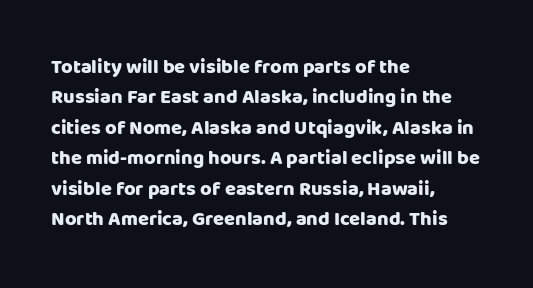
{"italic": "no", "bold": "yes", "underline": "no", "align": "left", "line_spacing": "normal", "line_spacing_ratio": 1.52, "letter_spacing": "normal", "letter_spacing_em": 0.0, "glyph_px": 20}
